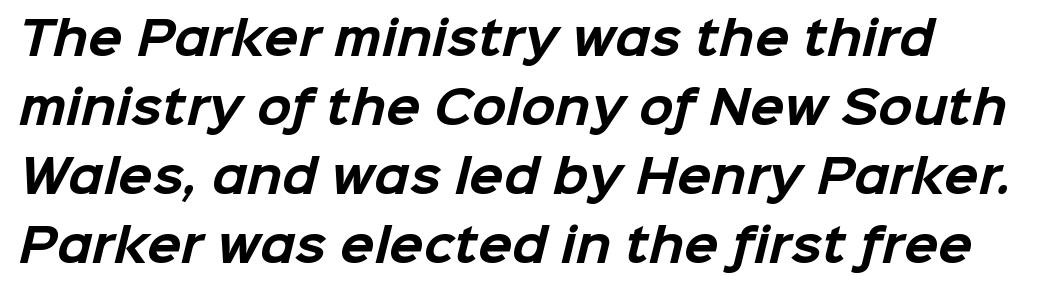
Tracking here is standard; glyphs follow each other at the usual distance. Heavy-handed strokes throughout: this text is bold. Lines of text with bare space underneath. The passage shown is typed in a proportional face where columns would drift. Does the type have serifs? No, each stem ends abruptly.
